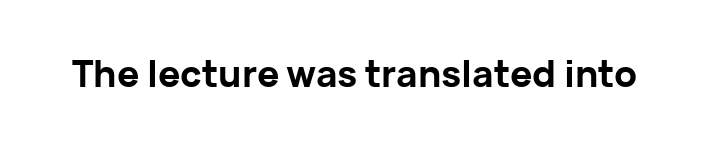
A typesetter would call this zero additional tracking. The zone under the glyphs is completely vacant. The designer went with a sans here, leaving each stem footless. Here the designer chose a conventional face with non-uniform glyph widths. Do the letters lean? They stand straight.
